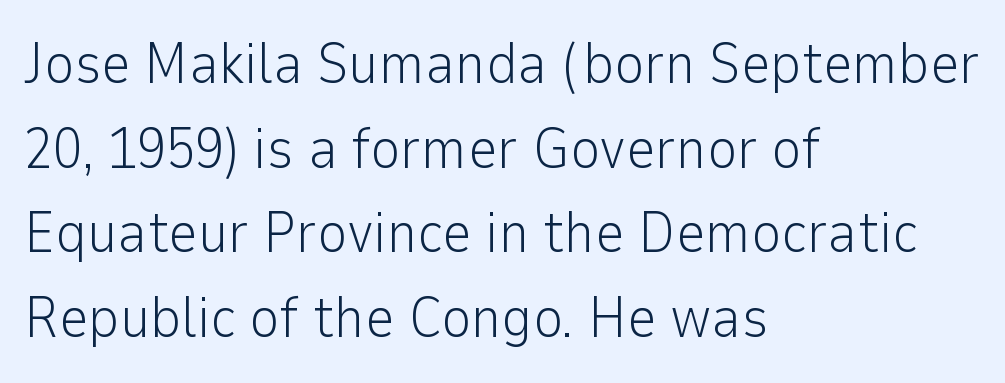
These lines stack with their left ends in a neat column. The line texture is even and compact thanks to regular tracking. You can tell from the bare stems that sans-serif type was used. The vertical gap from one line to the next is medium.
